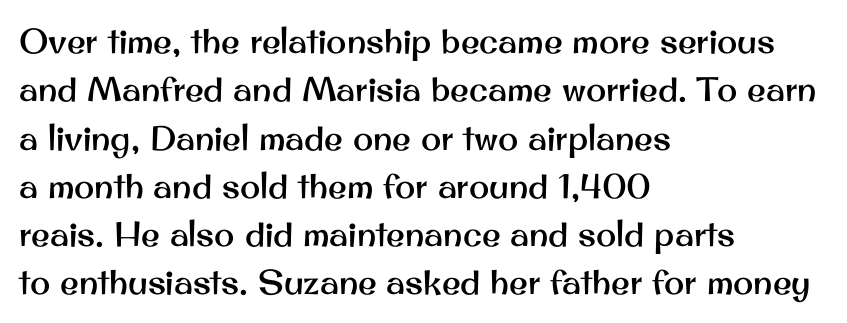
{"serif": "no", "italic": "no", "width": "normal", "stroke_contrast": "medium", "x_height": "small", "monospaced": "no", "underline": "no", "align": "left", "line_spacing": "normal", "line_spacing_ratio": 1.42, "letter_spacing": "normal", "letter_spacing_em": 0.0, "glyph_px": 34}
